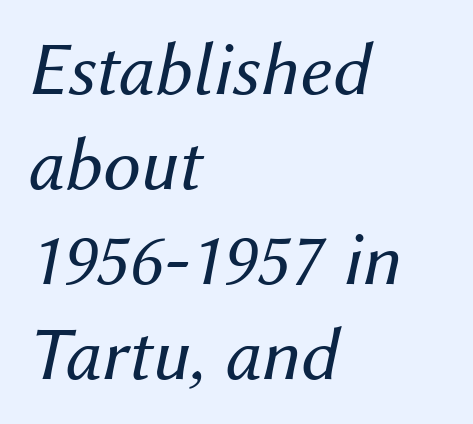
Underline: absent. Each new line begins a customary step beneath the previous one. Compared with ordinary roman type, these characters are visibly tilted. The rendering uses natural spacing where letterforms have individual widths. Compared with a typical body face, this is equally light or lighter still.
